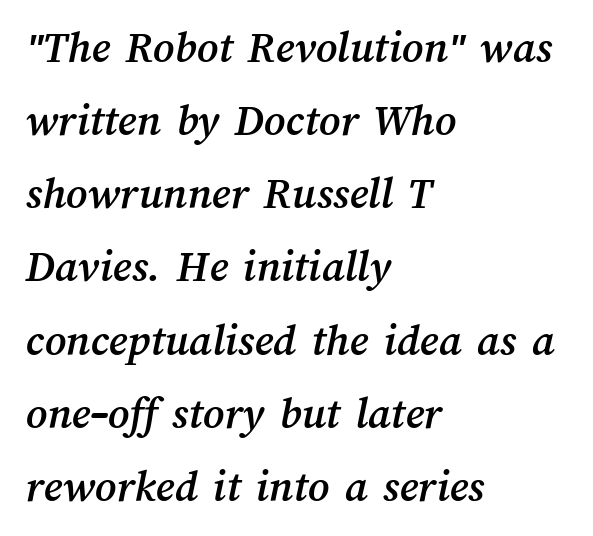
Q: Is the text underlined? A: No.
Q: How is the paragraph aligned? A: Left-aligned.
Q: Is the spacing between letters normal or unusually wide? A: Normal.
Q: Is the spacing between lines tight, normal or loose? A: Normal.
Q: Width (condensed, normal, or wide)? A: Normal.
Q: Stroke contrast? A: Medium.
Q: x-height? A: Medium.
Q: Monospaced? A: No.
